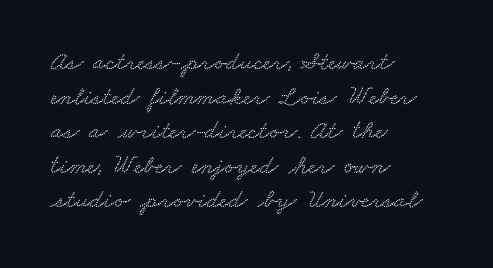
{"underline": "no", "align": "left", "line_spacing": "normal", "line_spacing_ratio": 1.33, "letter_spacing": "normal", "letter_spacing_em": 0.0, "glyph_px": 26}
